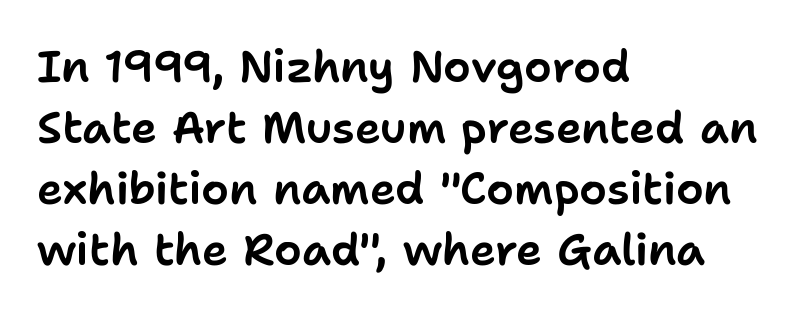
Q: Is the text italic (slanted)? A: No, it is upright.
Q: Is the typeface a serif or a sans-serif typeface? A: Sans-serif.
Q: Is the text underlined? A: No.
Q: How is the paragraph aligned? A: Left-aligned.
Q: Is the spacing between letters normal or unusually wide? A: Normal.
Q: Is the spacing between lines tight, normal or loose? A: Normal.
Q: Width (condensed, normal, or wide)? A: Normal.
Q: Stroke contrast? A: Low.
Q: x-height? A: Medium.
Q: Monospaced? A: No.
